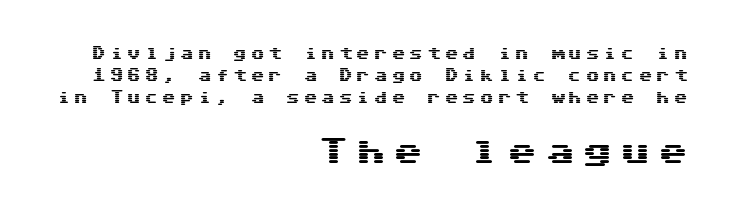
{"serif": "no", "italic": "no", "width": "wide", "stroke_contrast": "medium", "x_height": "medium", "underline": "no", "align": "right", "line_spacing": "normal", "line_spacing_ratio": 1.58, "letter_spacing": "wide", "letter_spacing_em": 0.26, "larger_block": "second", "size_ratio": 2.14, "glyph_px": 30}
